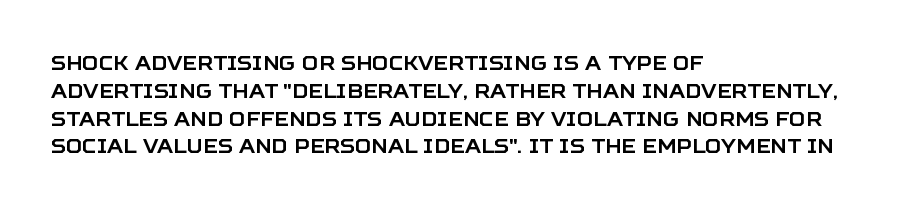
Ordinary non-slanted type is in use. If you drew a ruler down the left edge, every line would touch it. Underlining? Definitely not there. Rows of type keep a routine distance in the vertical direction. Observe the ordinary spacing: letters are neighbours, not strangers.
